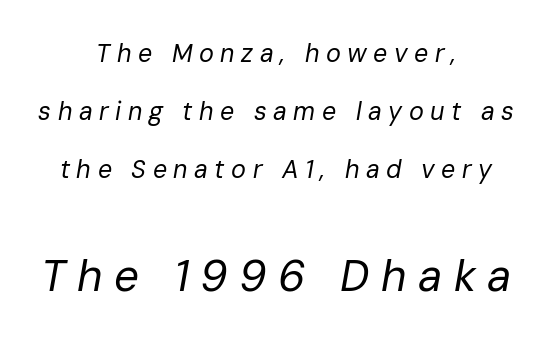
Q: Is the text bold? A: No.
Q: Is the text italic (slanted)? A: Yes, it leans right by about 10 degrees.
Q: Is the text underlined? A: No.
Q: How is the paragraph aligned? A: Centered.
Q: Is the spacing between letters normal or unusually wide? A: Unusually wide.
Q: Is the spacing between lines tight, normal or loose? A: Loose.
Q: Which block of text is set in a larger size, the first (top) or the second (bottom)? A: The second (bottom) one.
Q: Width (condensed, normal, or wide)? A: Normal.
Q: Stroke contrast? A: Low.
Q: x-height? A: Medium.
Q: Monospaced? A: No.
